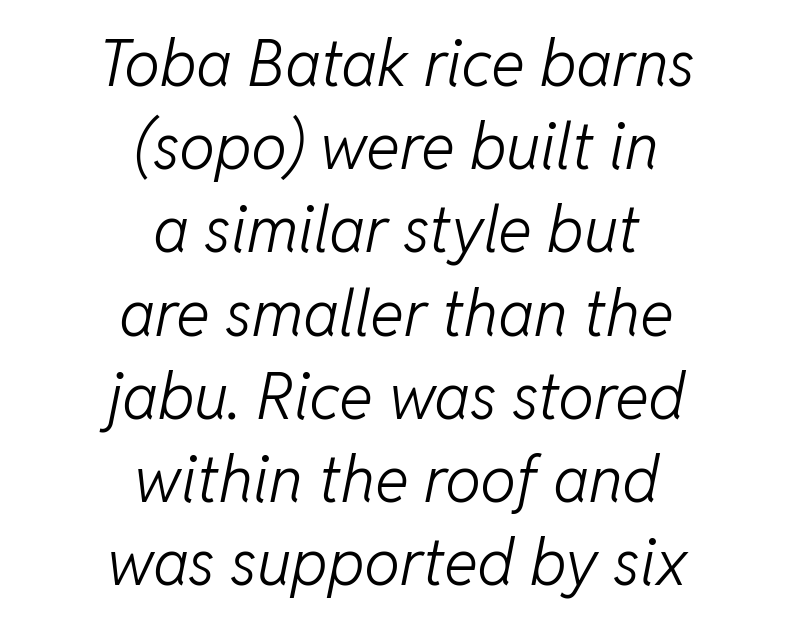
Tracking here is standard; glyphs follow each other at the usual distance. You could not count columns in this text — the font is proportionally spaced. The glyphs look as if they've been sheared to an angle. Counters stay open thanks to moderate or lighter strokes. Check the space under the baseline: it is left empty. This sample is center-justified, so both line endings float freely.
